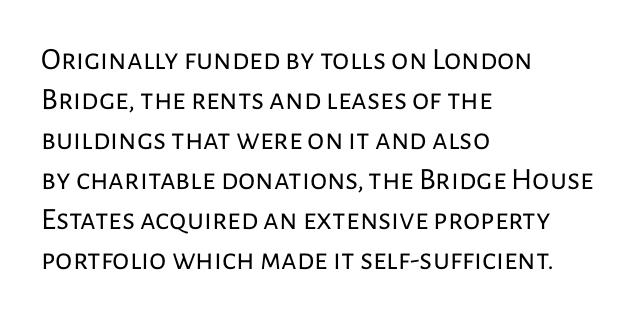
The image shows 31 px regular-weight sans-serif type, upright; set left-aligned, normal line spacing (1.29x), normal letter spacing, not underlined; low stroke contrast and a medium x-height.
